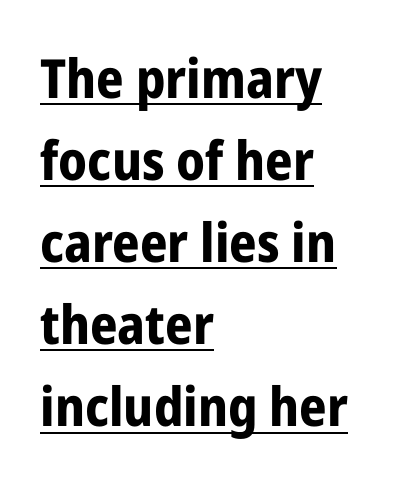
The image shows 54 px bold, condensed sans-serif type, upright; set left-aligned, normal line spacing (1.52x), normal letter spacing, underlined; low stroke contrast and a medium x-height.
